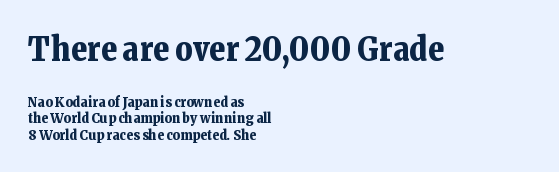
Q: Is the text bold? A: Yes.
Q: Is the text italic (slanted)? A: No, it is upright.
Q: Is the typeface a serif or a sans-serif typeface? A: Serif.
Q: Is the text underlined? A: No.
Q: How is the paragraph aligned? A: Left-aligned.
Q: Is the spacing between letters normal or unusually wide? A: Normal.
Q: Which block of text is set in a larger size, the first (top) or the second (bottom)? A: The first (top) one.
Q: Width (condensed, normal, or wide)? A: Normal.
Q: Stroke contrast? A: Low.
Q: x-height? A: Medium.
Q: Monospaced? A: No.
